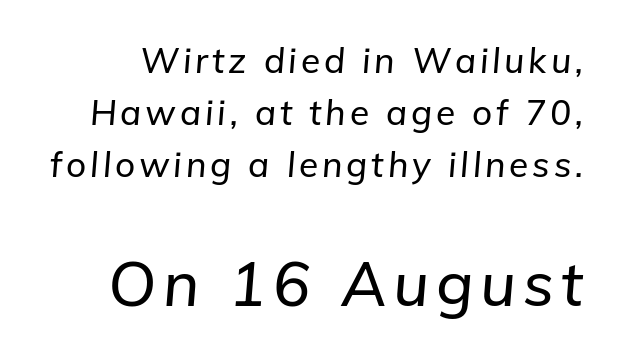
The font's italic variant was chosen for this text. Horizontal bands of white between lines are of average thickness. Is this a fixed-width face? No — the glyphs have proportional, varying widths. The area under the type is left untouched. If you squint, the bottom block still reads clearly — it's the larger of the two.
